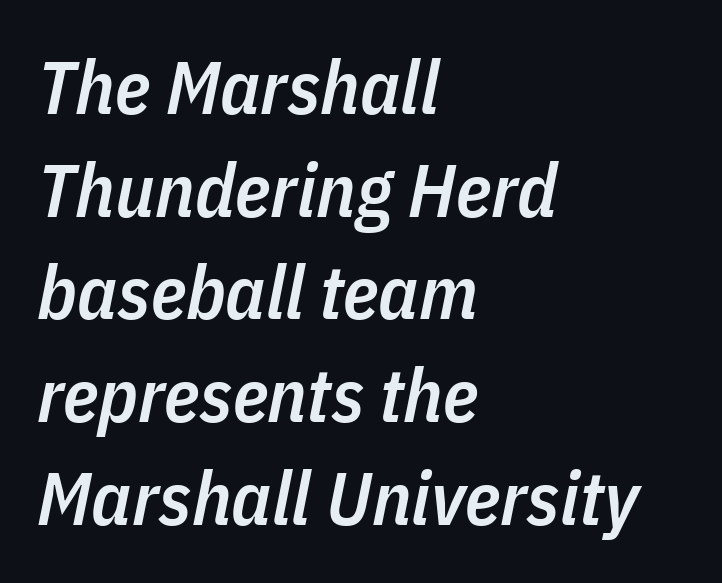
The image shows 75 px semibold, condensed type, italic (leaning right); set left-aligned, normal line spacing (1.37x), normal letter spacing, not underlined; low stroke contrast and a medium x-height.
